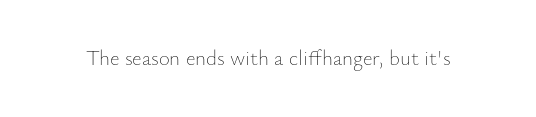
Q: Is the text bold? A: No.
Q: Is the text italic (slanted)? A: No, it is upright.
Q: Is the text underlined? A: No.
Q: Is the spacing between letters normal or unusually wide? A: Normal.
